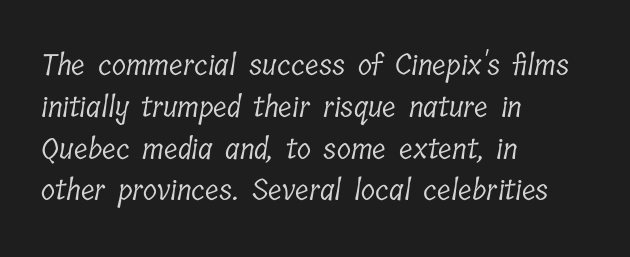
{"serif": "yes", "bold": "no", "weight": "light", "width": "condensed", "stroke_contrast": "low", "x_height": "medium", "monospaced": "no", "underline": "no", "align": "left", "line_spacing": "normal", "line_spacing_ratio": 1.44, "letter_spacing": "normal", "letter_spacing_em": 0.0, "glyph_px": 29}
